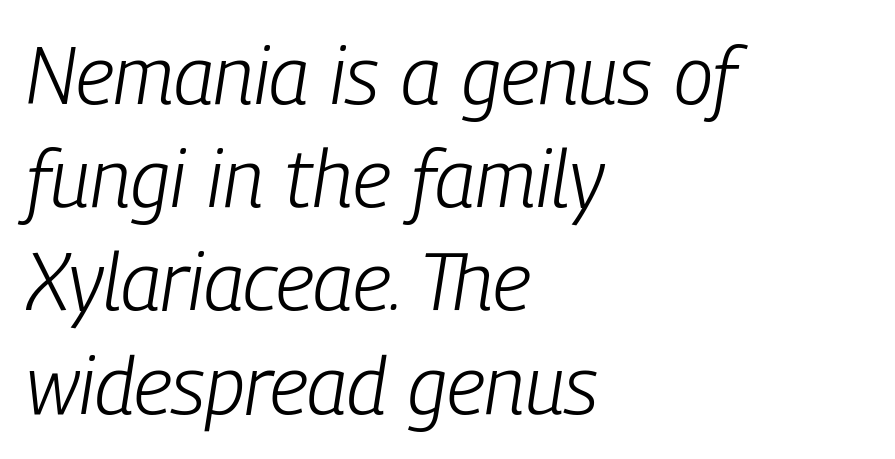
Weight: in the light-to-regular range. A typesetter would call this proportional, since set widths differ per character. Inter-character spacing is left at the font's built-in metrics. The typesetter chose a ragged-right arrangement here. Beneath every word, the page is bare. Every character sits at an angle, as italics do.
